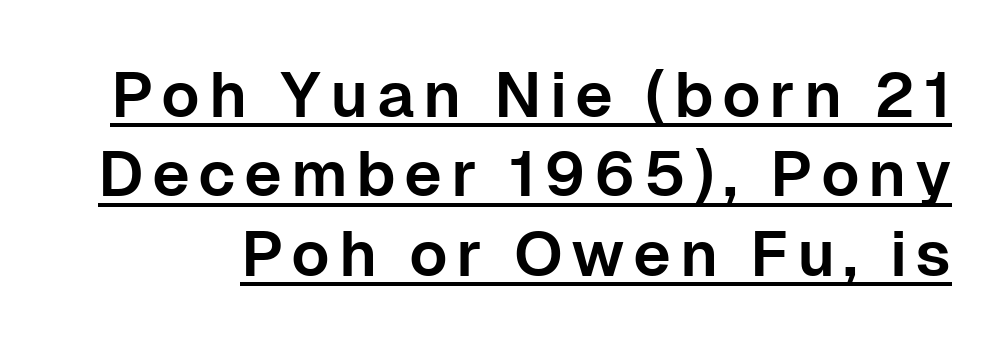
{"serif": "no", "italic": "no", "width": "normal", "stroke_contrast": "low", "x_height": "medium", "monospaced": "no", "underline": "yes", "line_spacing_ratio": 1.24, "glyph_px": 64}
